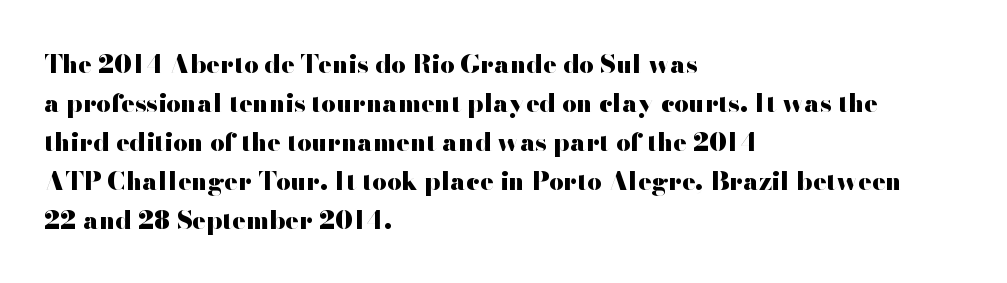
Vertical strokes here are truly vertical. In terms of letterspacing, this is plain default setting. This block has exactly the height ordinary leading produces. Pretty heavy lettering here — definitely bold.
